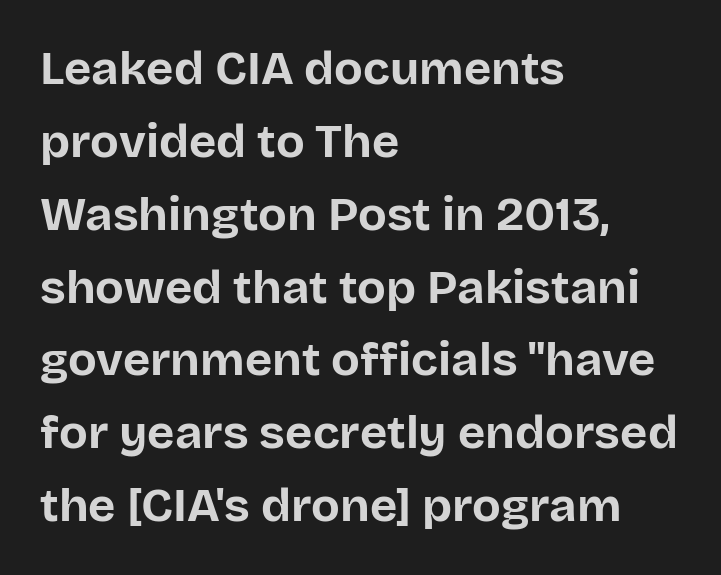
Q: Is the text bold? A: Yes.
Q: Is the text italic (slanted)? A: No, it is upright.
Q: Is the typeface a serif or a sans-serif typeface? A: Sans-serif.
Q: Is the text underlined? A: No.
Q: How is the paragraph aligned? A: Left-aligned.
Q: Is the spacing between letters normal or unusually wide? A: Normal.
Q: Is the spacing between lines tight, normal or loose? A: Normal.
Q: Width (condensed, normal, or wide)? A: Normal.
Q: Stroke contrast? A: Low.
Q: x-height? A: Large.
Q: Monospaced? A: No.
